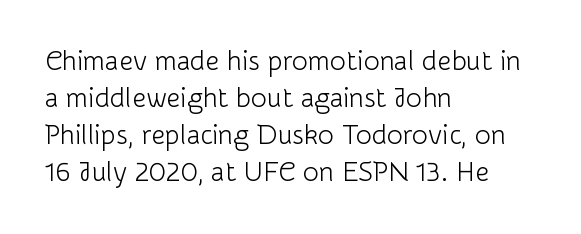
Reading down the block, your eye returns to a fixed left position each line. Tall strokes in this sample are plumb rather than angled. The rendering uses a moderate line-height, typical for paragraphs. This is not heavy type; no bold has been used. Any mark beneath the type? The region is blank. Each word holds together tightly as a unit, with standard inter-letter gaps.
